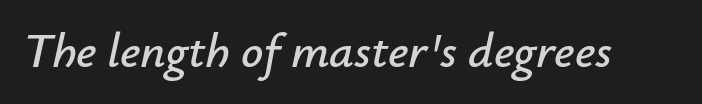
Q: Is the text italic (slanted)? A: Yes, it leans right by about 12 degrees.
Q: Is the text underlined? A: No.
Q: Is the spacing between letters normal or unusually wide? A: Normal.
Q: Width (condensed, normal, or wide)? A: Normal.
Q: Stroke contrast? A: Low.
Q: x-height? A: Small.
Q: Monospaced? A: No.
